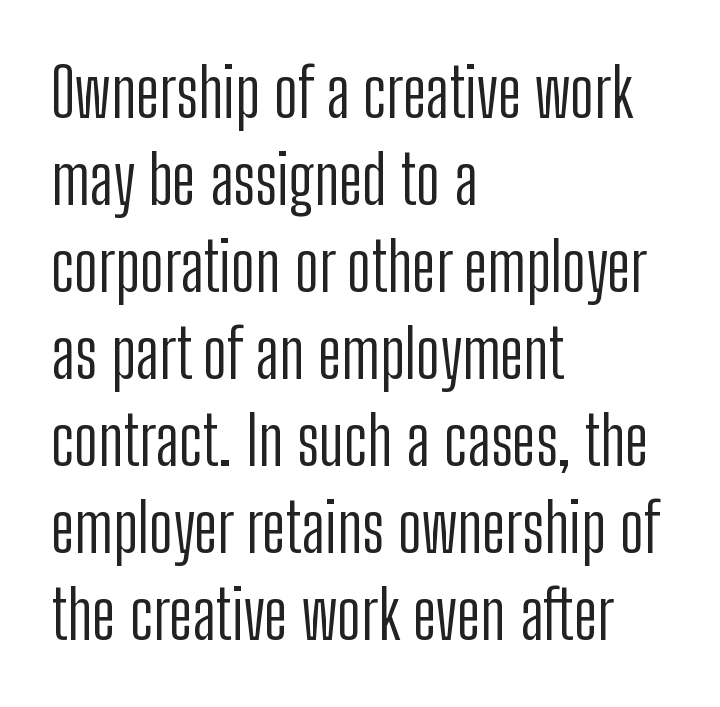
{"serif": "no", "italic": "no", "bold": "no", "weight": "light", "width": "condensed", "stroke_contrast": "low", "x_height": "medium", "monospaced": "no", "underline": "no", "align": "left", "line_spacing": "normal", "line_spacing_ratio": 1.28, "letter_spacing": "normal", "letter_spacing_em": 0.0, "glyph_px": 68}
